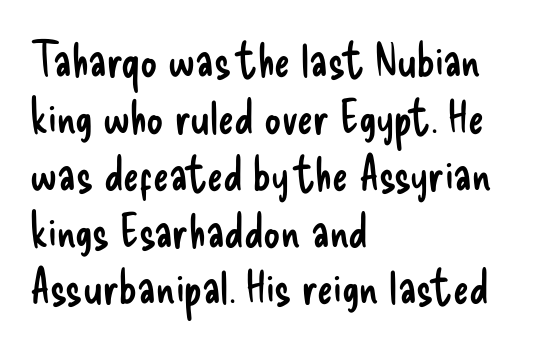
Q: Is the text bold? A: No.
Q: Is the text italic (slanted)? A: No, it is upright.
Q: Is the typeface a serif or a sans-serif typeface? A: Sans-serif.
Q: Is the text underlined? A: No.
Q: How is the paragraph aligned? A: Left-aligned.
Q: Is the spacing between letters normal or unusually wide? A: Normal.
Q: Width (condensed, normal, or wide)? A: Condensed.
Q: Stroke contrast? A: Low.
Q: x-height? A: Small.
Q: Monospaced? A: No.
